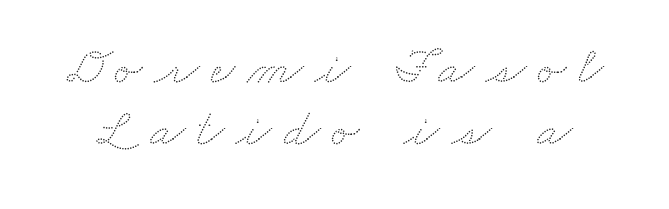
The image shows 52 px wide type; set line spacing 1.19x, unusually wide letter spacing (+0.23 em), not underlined; low stroke contrast and a small x-height.
